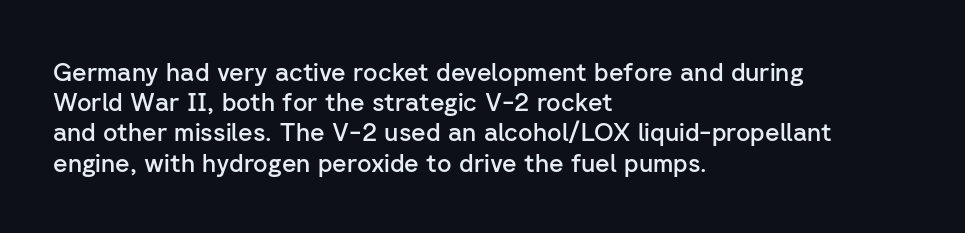
The image shows 25 px text type, upright; set left-aligned, line spacing 1.21x, normal letter spacing, not underlined.
